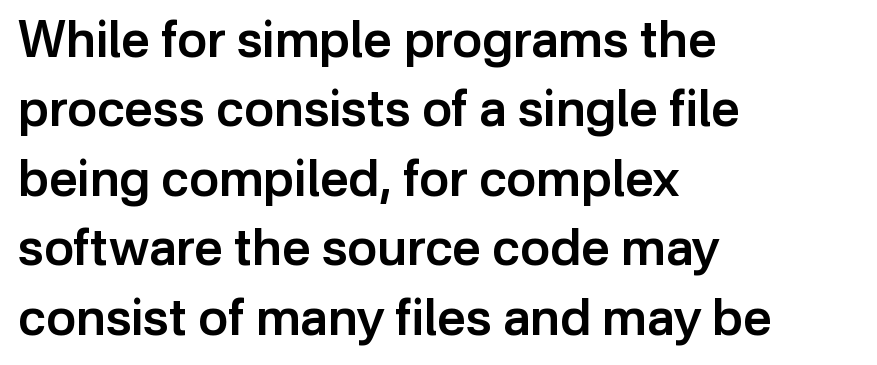
Interline gaps are of average width in this sample. Casual observation: everything's shoved over to the left. The words here are not underlined. Students, this is semibold: more ink than regular, less than bold. Regarding serifs, this sample does without them.
